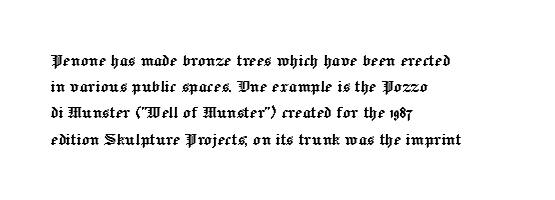
Q: Is the text italic (slanted)? A: No, it is upright.
Q: Is the text underlined? A: No.
Q: How is the paragraph aligned? A: Left-aligned.
Q: Is the spacing between letters normal or unusually wide? A: Normal.
Q: Is the spacing between lines tight, normal or loose? A: Normal.
